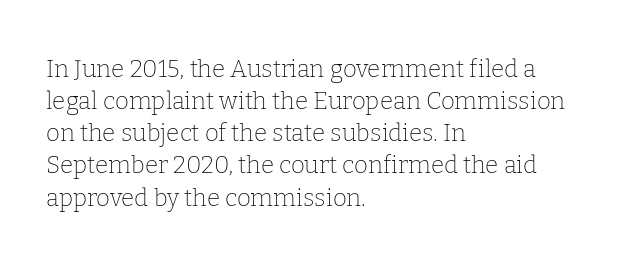
The image shows 24 px text type, upright; set left-aligned, normal line spacing (1.34x), normal letter spacing, not underlined.
